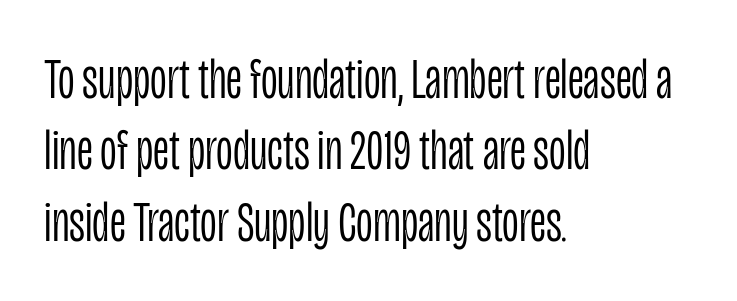
The gap between lines stays unmarked. Vertical stems look standard width or narrower in stroke. Varying glyph widths throughout — classic text-font behaviour. These lines are composed in type without serifs. Unlike italic type, these characters show no tilt at all. Caption: standard tracking, unaltered.
